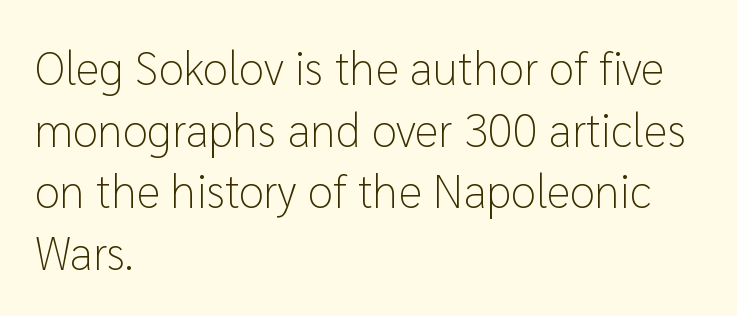
Q: Is the text bold? A: No.
Q: Is the text italic (slanted)? A: No, it is upright.
Q: Is the typeface a serif or a sans-serif typeface? A: Sans-serif.
Q: Is the text underlined? A: No.
Q: How is the paragraph aligned? A: Left-aligned.
Q: Is the spacing between letters normal or unusually wide? A: Normal.
Q: Is the spacing between lines tight, normal or loose? A: Normal.
Q: Width (condensed, normal, or wide)? A: Normal.
Q: Stroke contrast? A: Low.
Q: x-height? A: Medium.
Q: Monospaced? A: No.
